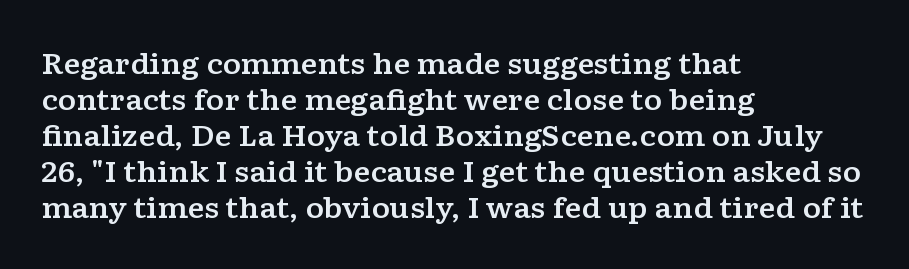
{"serif": "yes", "italic": "no", "width": "wide", "stroke_contrast": "low", "x_height": "medium", "monospaced": "no", "underline": "no", "align": "left", "line_spacing": "normal", "line_spacing_ratio": 1.29, "letter_spacing": "normal", "letter_spacing_em": 0.0, "glyph_px": 28}
